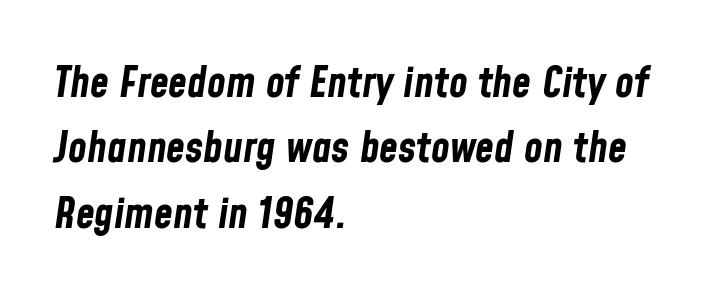
The glyphs have the mass of a bold cut. The space beneath each line is pristine and unruled. What stands out about the letter spacing? Nothing — it is the standard amount. Line starts are locked; line ends wander. Quick note: italic.
